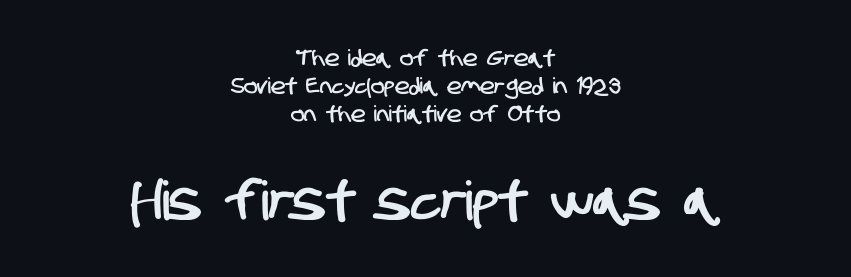
{"serif": "no", "width": "condensed", "stroke_contrast": "low", "x_height": "large", "monospaced": "no", "underline": "no", "align": "center", "line_spacing": "normal", "line_spacing_ratio": 1.27, "letter_spacing": "normal", "letter_spacing_em": 0.0, "larger_block": "second", "size_ratio": 2.45, "glyph_px": 54}
